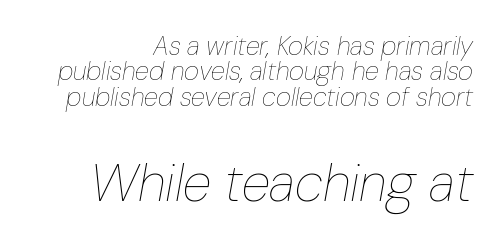
The image shows 53 px thin, condensed type, italic (leaning right); set right-aligned, tight line spacing (0.98x), normal letter spacing, not underlined; the second (bottom) block is 2.04x larger; low stroke contrast and a medium x-height.
